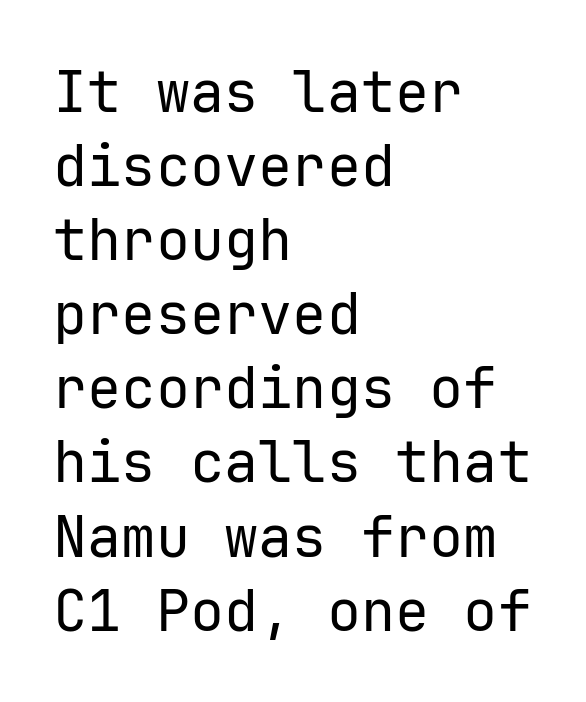
{"serif": "no", "italic": "no", "bold": "no", "weight": "regular", "width": "normal", "stroke_contrast": "low", "x_height": "medium", "monospaced": "yes", "underline": "no", "align": "left", "line_spacing": "normal", "line_spacing_ratio": 1.3, "letter_spacing": "normal", "letter_spacing_em": 0.0, "glyph_px": 57}
